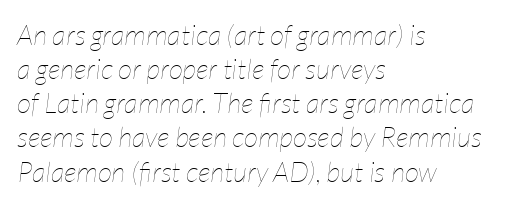
Q: Is the text bold? A: No.
Q: Is the text italic (slanted)? A: Yes, it leans right by about 7 degrees.
Q: Is the text underlined? A: No.
Q: How is the paragraph aligned? A: Left-aligned.
Q: Is the spacing between letters normal or unusually wide? A: Normal.
Q: Width (condensed, normal, or wide)? A: Condensed.
Q: Stroke contrast? A: Low.
Q: x-height? A: Medium.
Q: Monospaced? A: No.
